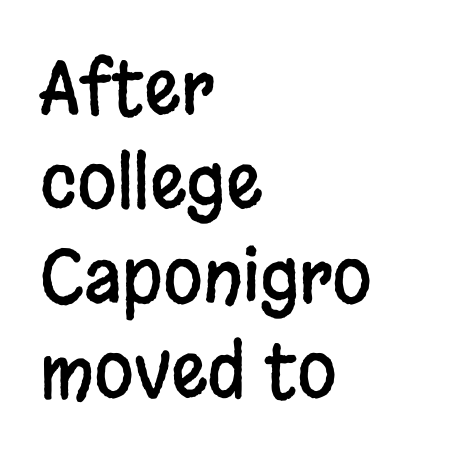
The compositor pushed each line to the left boundary. This sample uses a sans-serif face. Whoever set this chose a conventional vertical rhythm. Unlike italic type, these characters show no tilt at all. Looks like regular typesetting: each glyph gets only the width it needs.
